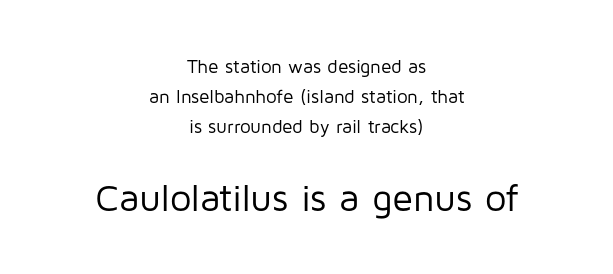
The image shows 38 px regular-weight sans-serif type, upright; set centered, normal line spacing (1.58x), normal letter spacing, not underlined; the second (bottom) block is 2.0x larger; low stroke contrast and a medium x-height.
